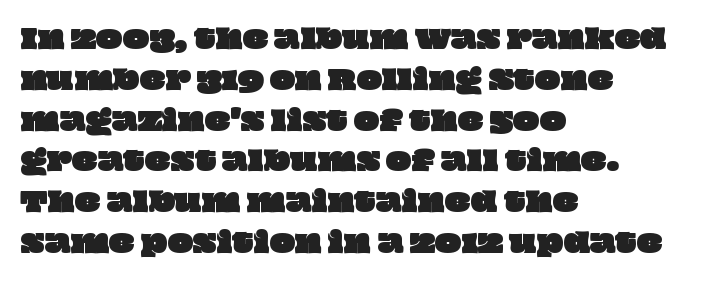
These lines sit exactly where default settings would place them. The baseline area is clear. Tracking here is standard; glyphs follow each other at the usual distance. Typeset ragged right — the left edge is the straight one.
